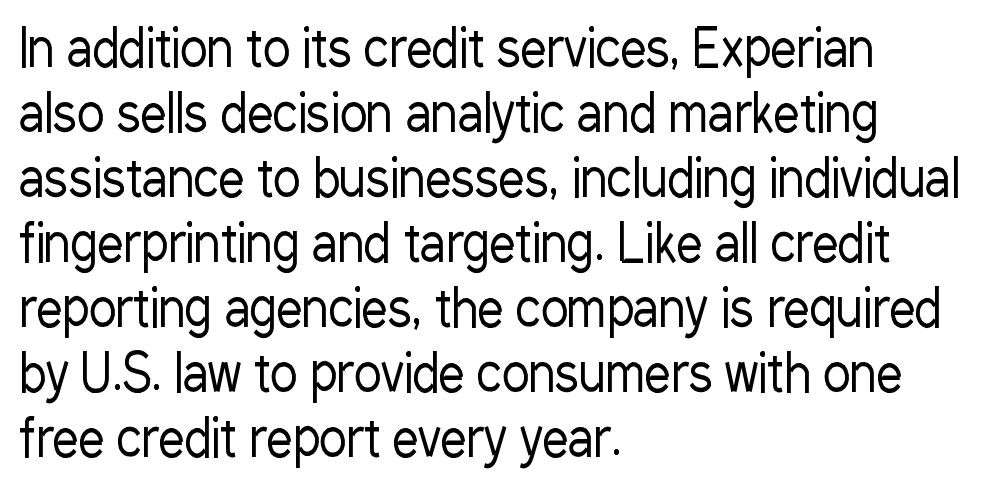
Q: Is the text bold? A: No.
Q: Is the text italic (slanted)? A: No, it is upright.
Q: Is the typeface a serif or a sans-serif typeface? A: Sans-serif.
Q: Is the text underlined? A: No.
Q: How is the paragraph aligned? A: Left-aligned.
Q: Is the spacing between letters normal or unusually wide? A: Normal.
Q: Is the spacing between lines tight, normal or loose? A: Normal.
Q: Width (condensed, normal, or wide)? A: Condensed.
Q: Stroke contrast? A: Low.
Q: x-height? A: Medium.
Q: Monospaced? A: No.
